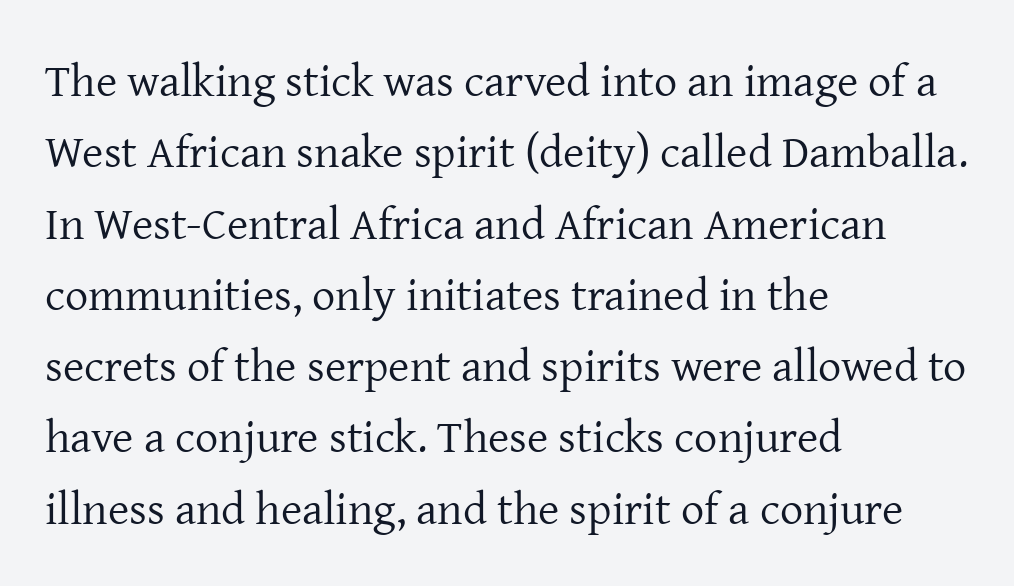
Q: Is the text bold? A: No.
Q: Is the text italic (slanted)? A: No, it is upright.
Q: Is the typeface a serif or a sans-serif typeface? A: Serif.
Q: Is the text underlined? A: No.
Q: How is the paragraph aligned? A: Left-aligned.
Q: Is the spacing between letters normal or unusually wide? A: Normal.
Q: Is the spacing between lines tight, normal or loose? A: Normal.
Q: Width (condensed, normal, or wide)? A: Normal.
Q: Stroke contrast? A: Low.
Q: x-height? A: Medium.
Q: Monospaced? A: No.
